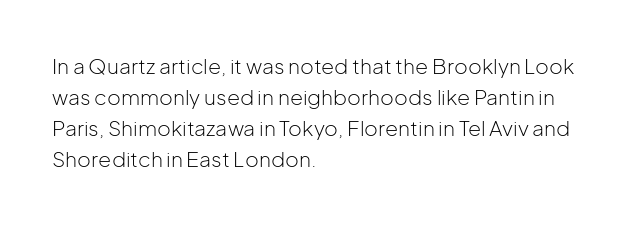
The image shows 21 px text type, upright; set left-aligned, normal line spacing (1.48x), normal letter spacing, not underlined.
